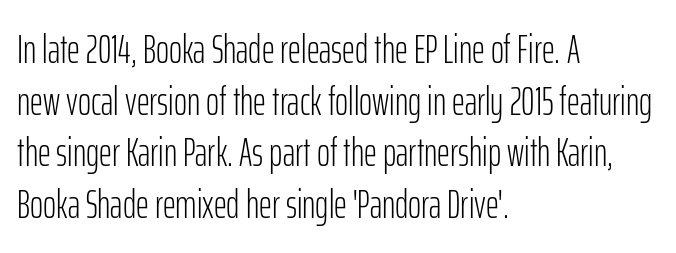
{"serif": "no", "italic": "no", "bold": "no", "weight": "light", "width": "condensed", "stroke_contrast": "low", "x_height": "medium", "monospaced": "no", "underline": "no", "align": "left", "line_spacing": "normal", "line_spacing_ratio": 1.29, "letter_spacing": "normal", "letter_spacing_em": 0.0, "glyph_px": 40}
